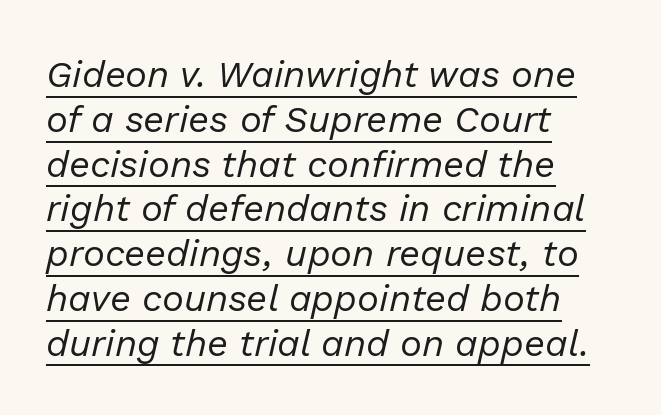
Q: Is the text bold? A: No.
Q: Is the text italic (slanted)? A: Yes, it leans right by about 13 degrees.
Q: Is the text underlined? A: Yes.
Q: How is the paragraph aligned? A: Left-aligned.
Q: Is the spacing between letters normal or unusually wide? A: Normal.
Q: Width (condensed, normal, or wide)? A: Normal.
Q: Stroke contrast? A: Low.
Q: x-height? A: Medium.
Q: Monospaced? A: No.
